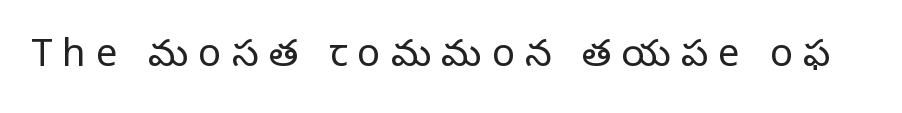
The image shows 38 px regular-weight serif type, upright; set unusually wide letter spacing (+0.27 em), not underlined; low stroke contrast and a large x-height.
